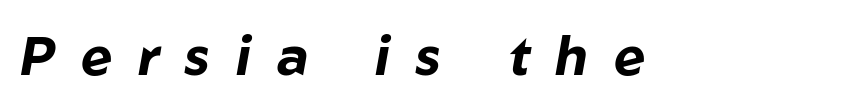
Q: Is the text bold? A: Yes.
Q: Is the text italic (slanted)? A: Yes, it leans right by about 10 degrees.
Q: Is the text underlined? A: No.
Q: Is the spacing between letters normal or unusually wide? A: Unusually wide.
Q: Width (condensed, normal, or wide)? A: Normal.
Q: Stroke contrast? A: Low.
Q: x-height? A: Medium.
Q: Monospaced? A: No.
